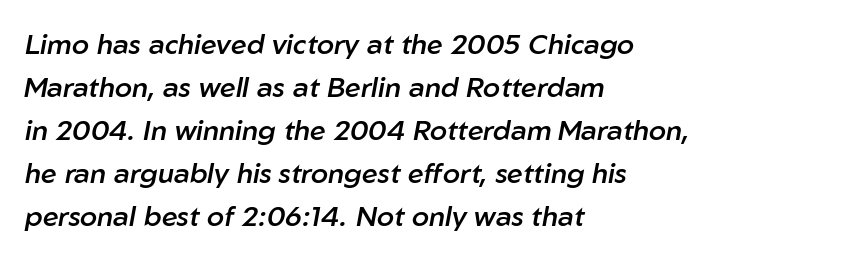
The image shows 28 px semibold type, italic (leaning right); set left-aligned, normal line spacing (1.54x), normal letter spacing, not underlined; low stroke contrast and a medium x-height.
